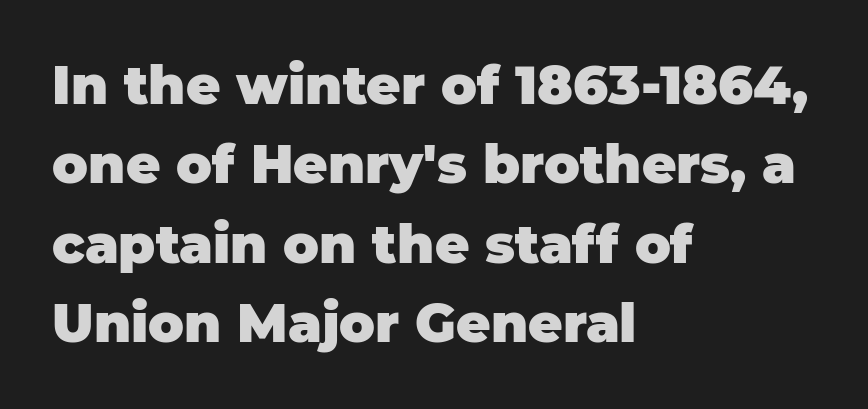
Heavy-handed strokes throughout: this text is bold. The rendering keeps characters at their native spacing. This is roman type, the default non-slanted kind. Notice how the passage keeps a crisp vertical edge on the left only.
